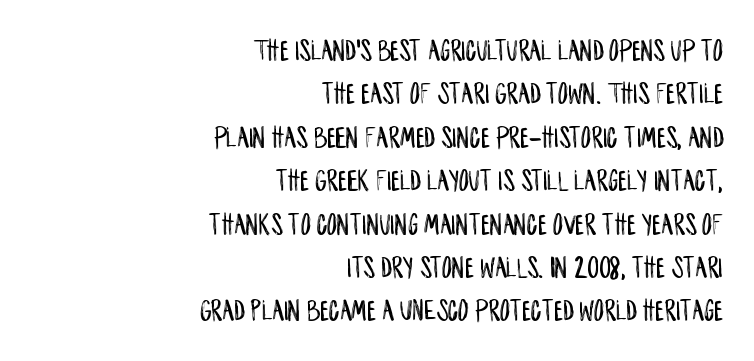
Q: Is the text italic (slanted)? A: No, it is upright.
Q: Is the typeface a serif or a sans-serif typeface? A: Sans-serif.
Q: Is the text underlined? A: No.
Q: How is the paragraph aligned? A: Right-aligned.
Q: Is the spacing between letters normal or unusually wide? A: Normal.
Q: Is the spacing between lines tight, normal or loose? A: Normal.
Q: Width (condensed, normal, or wide)? A: Condensed.
Q: Stroke contrast? A: Low.
Q: x-height? A: Large.
Q: Monospaced? A: No.
